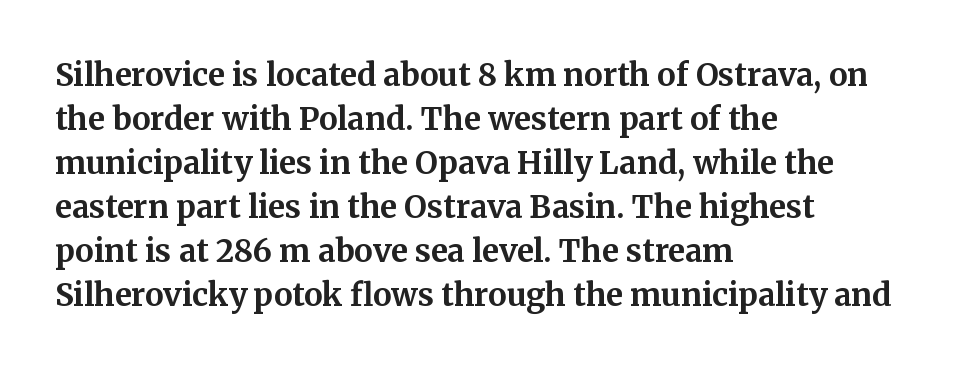
The text was rendered using a seriffed face with decorative stroke endings. The tracking reads as untouched default to a designer's eye. The letters stand upright; this is a roman face. Words float on clear page, feet unadorned.
